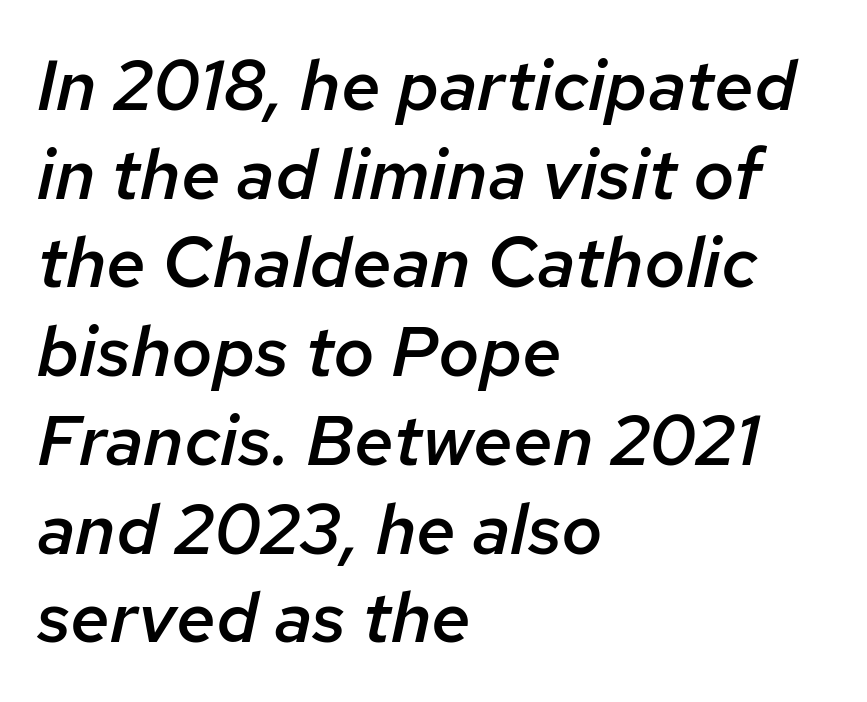
Summary of vertical rhythm: regular, with standard interline spacing. Looks like regular typesetting: each glyph gets only the width it needs. The passage shown leans; its letterforms are oblique. Bold? Not quite — semibold, heavier than regular but stopping short. Each line starts at the same left margin while the right side varies.
